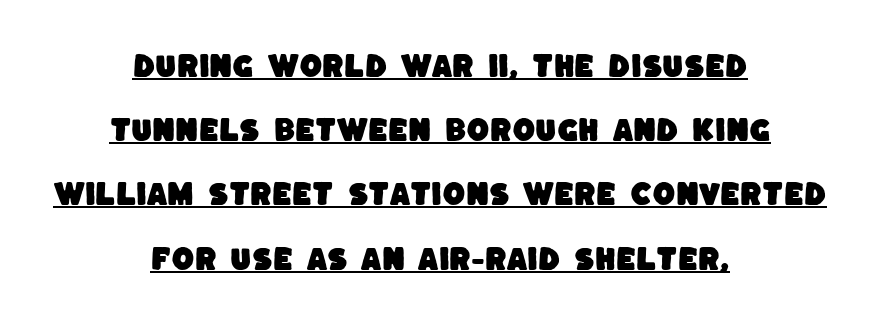
{"underline": "yes", "align": "center", "line_spacing": "loose", "line_spacing_ratio": 2.47, "letter_spacing": "normal", "letter_spacing_em": 0.0, "glyph_px": 26}
